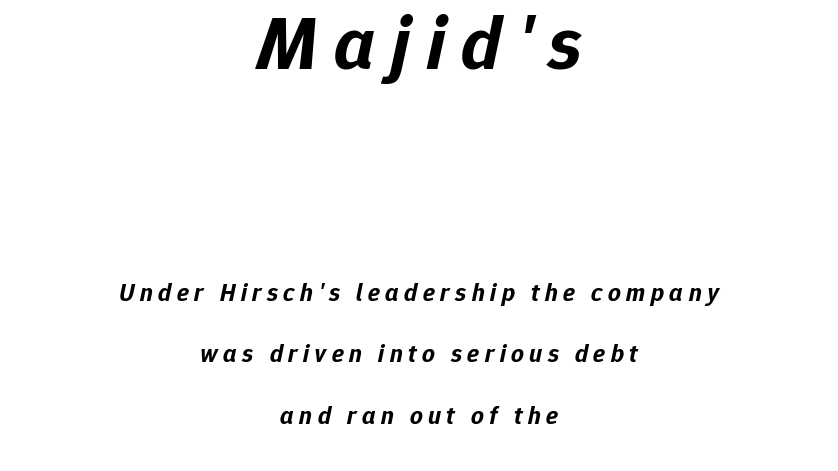
Q: Is the text bold? A: Yes.
Q: Is the text italic (slanted)? A: Yes, it leans right by about 12 degrees.
Q: Is the text underlined? A: No.
Q: How is the paragraph aligned? A: Centered.
Q: Is the spacing between letters normal or unusually wide? A: Unusually wide.
Q: Is the spacing between lines tight, normal or loose? A: Loose.
Q: Which block of text is set in a larger size, the first (top) or the second (bottom)? A: The first (top) one.
Q: Width (condensed, normal, or wide)? A: Normal.
Q: Stroke contrast? A: Low.
Q: x-height? A: Medium.
Q: Monospaced? A: No.
